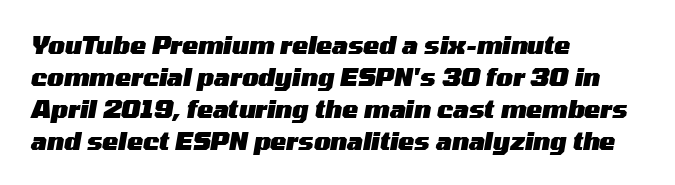
{"italic": "yes", "lean": "right", "slant_degrees": 10, "bold": "yes", "underline": "no", "align": "left", "line_spacing": "normal", "line_spacing_ratio": 1.33, "letter_spacing": "normal", "letter_spacing_em": 0.0, "glyph_px": 24}
